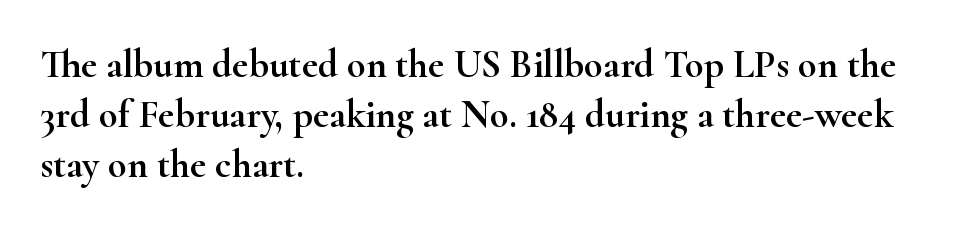
{"serif": "yes", "italic": "no", "width": "wide", "stroke_contrast": "high", "x_height": "small", "monospaced": "no", "underline": "no", "align": "left", "line_spacing": "normal", "line_spacing_ratio": 1.28, "letter_spacing": "normal", "letter_spacing_em": 0.0, "glyph_px": 39}
